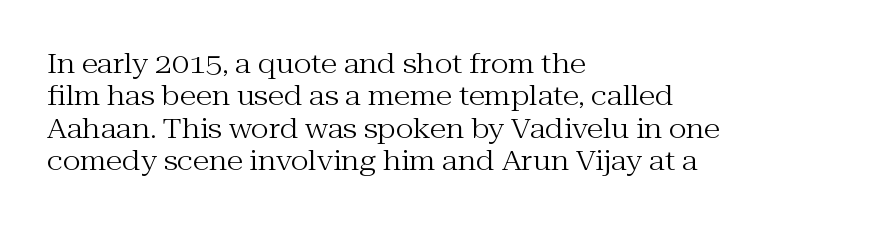
Q: Is the text bold? A: No.
Q: Is the text italic (slanted)? A: No, it is upright.
Q: Is the text underlined? A: No.
Q: How is the paragraph aligned? A: Left-aligned.
Q: Is the spacing between letters normal or unusually wide? A: Normal.
